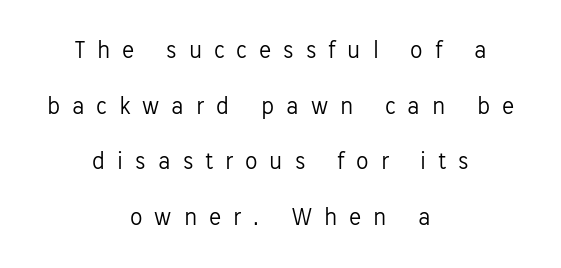
The image shows 25 px text type, upright; set centered, loose line spacing (2.23x), unusually wide letter spacing (+0.48 em), not underlined.
